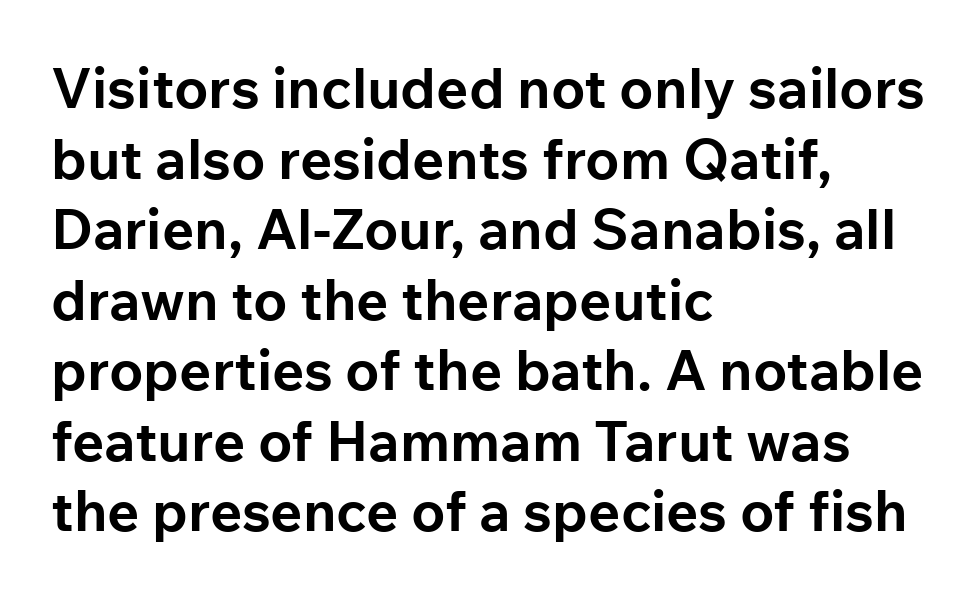
The image shows 56 px bold sans-serif type, upright; set left-aligned, normal line spacing (1.26x), normal letter spacing, not underlined; low stroke contrast and a medium x-height.
